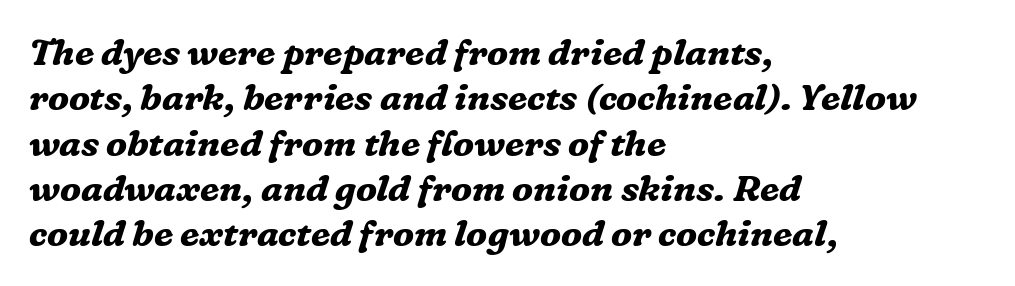
The image shows 36 px bold serif type, italic (leaning right); set left-aligned, normal line spacing (1.26x), normal letter spacing, not underlined; medium stroke contrast and a medium x-height.
